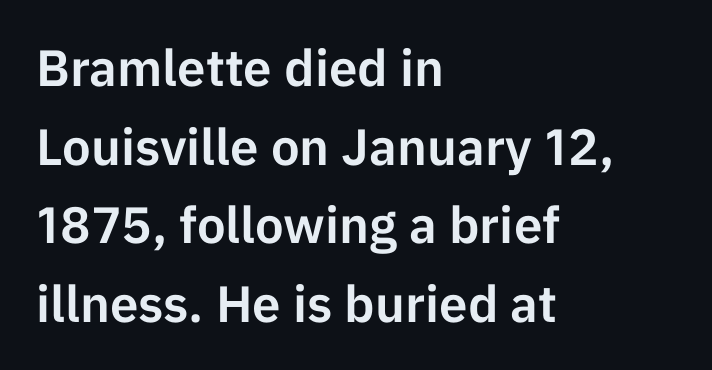
Q: Is the text italic (slanted)? A: No, it is upright.
Q: Is the typeface a serif or a sans-serif typeface? A: Sans-serif.
Q: Is the text underlined? A: No.
Q: How is the paragraph aligned? A: Left-aligned.
Q: Is the spacing between letters normal or unusually wide? A: Normal.
Q: Is the spacing between lines tight, normal or loose? A: Normal.
Q: Width (condensed, normal, or wide)? A: Normal.
Q: Stroke contrast? A: Low.
Q: x-height? A: Medium.
Q: Monospaced? A: No.
